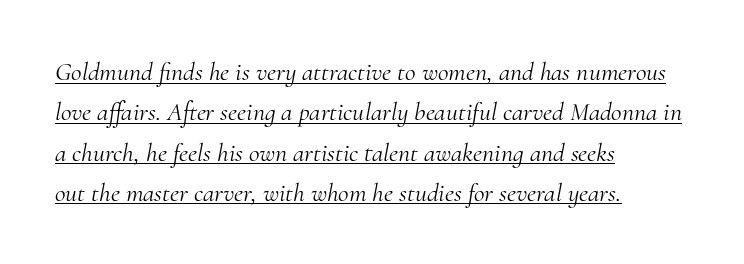
The string is rendered with underlining switched on. The letterforms sit shoulder to shoulder at normal distance. The passage is arranged the way most books set body copy — flush left. Weight: not bold — regular or lighter.
